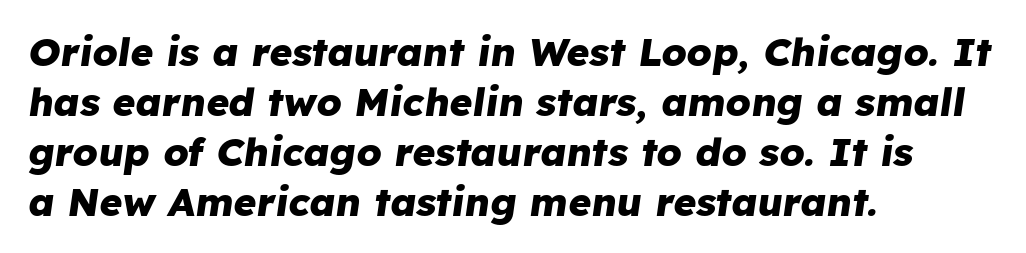
The image shows 39 px heavy type, italic (leaning right); set left-aligned, normal line spacing (1.28x), normal letter spacing, not underlined; low stroke contrast and a medium x-height.
